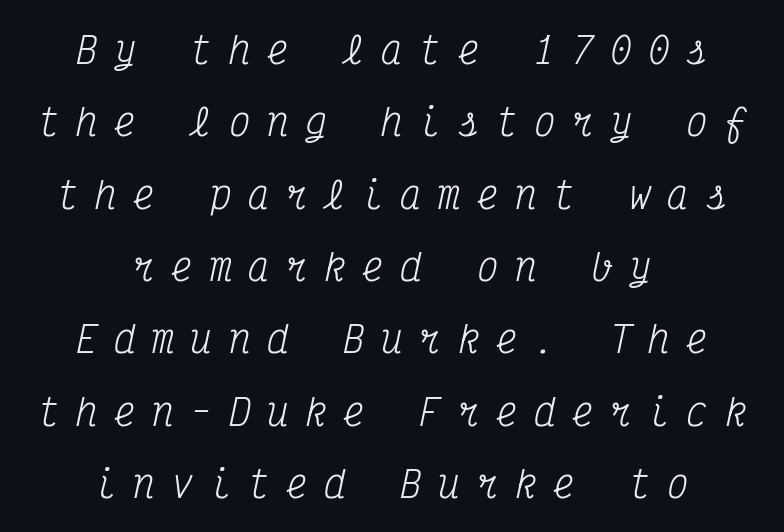
Compared with typical paragraphs, the rows here are farther apart. Note the uniform advance width — an 'i' takes as much space as an 'm'. Caption: face not bold, strokes unweighted. The horizontal fit of the characters is loose and conspicuously gappy. Words float on clear page, feet unadorned.
